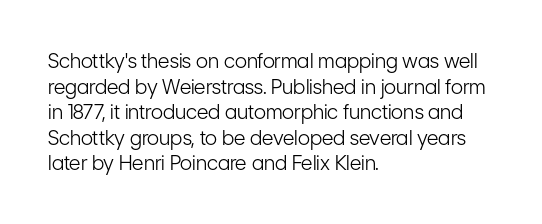
The weight would be labelled regular, book, light, or lighter still. Tall strokes in this sample are plumb rather than angled. These lines stack with their left ends in a neat column. Unmarked baselines from the first word to the last. Regular leading. A typesetter would call this zero additional tracking.
